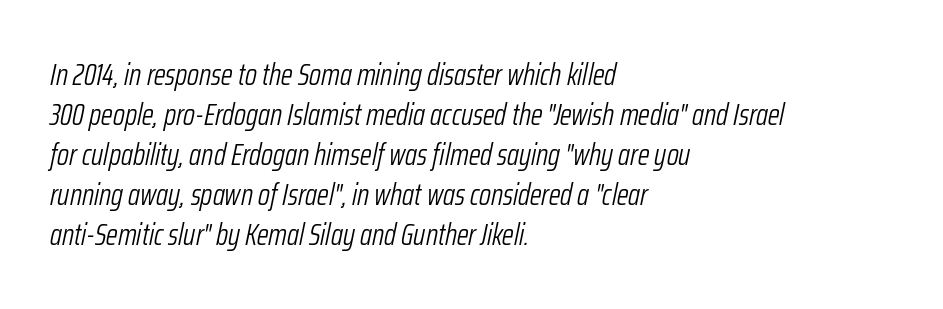
Plain, unruled lines of type. The letters sit at their default tracking, neither squeezed nor spread. Weight: regular or lighter. If you drew a ruler down the left edge, every line would touch it.
